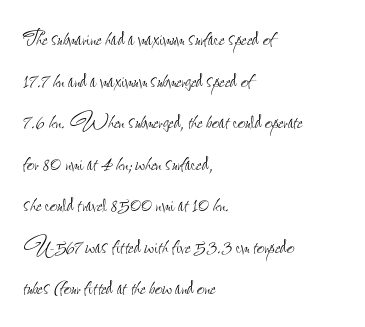
Q: Is the text bold? A: No.
Q: Is the text italic (slanted)? A: Yes.
Q: Is the text underlined? A: No.
Q: How is the paragraph aligned? A: Left-aligned.
Q: Is the spacing between letters normal or unusually wide? A: Normal.
Q: Is the spacing between lines tight, normal or loose? A: Normal.
